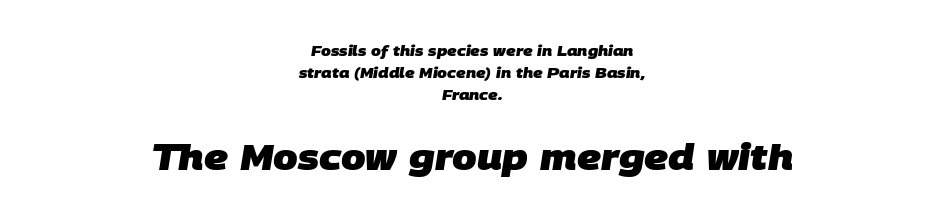
Glyph-to-glyph distance matches everyday printed text. The letters advance in unequal steps, a hallmark of proportional type. What's the leading like? Ordinary, nothing unusual. Unmarked baselines from the first word to the last.
